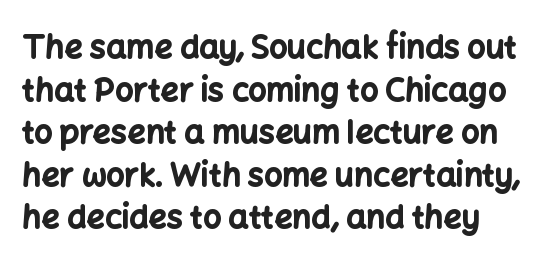
Q: Is the text bold? A: Yes.
Q: Is the text italic (slanted)? A: No, it is upright.
Q: Is the typeface a serif or a sans-serif typeface? A: Sans-serif.
Q: Is the text underlined? A: No.
Q: Is the spacing between letters normal or unusually wide? A: Normal.
Q: Is the spacing between lines tight, normal or loose? A: Normal.
Q: Width (condensed, normal, or wide)? A: Normal.
Q: Stroke contrast? A: Low.
Q: x-height? A: Medium.
Q: Monospaced? A: No.
